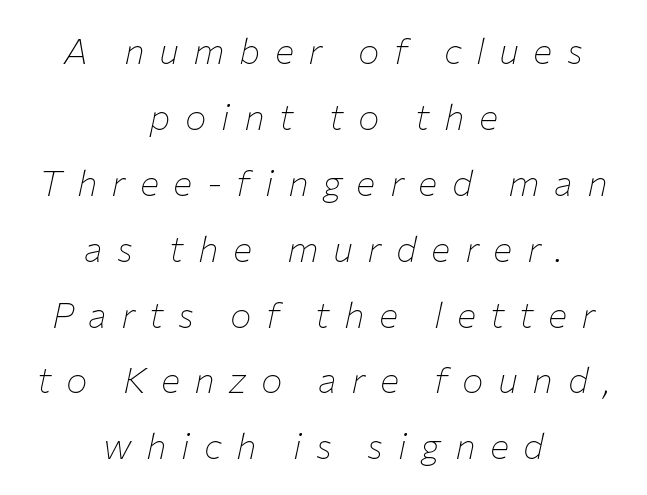
{"italic": "yes", "lean": "right", "slant_degrees": 12, "bold": "no", "weight": "thin", "width": "normal", "stroke_contrast": "low", "x_height": "medium", "monospaced": "no", "underline": "no", "align": "center", "line_spacing_ratio": 1.83, "letter_spacing": "wide", "letter_spacing_em": 0.4, "glyph_px": 36}
